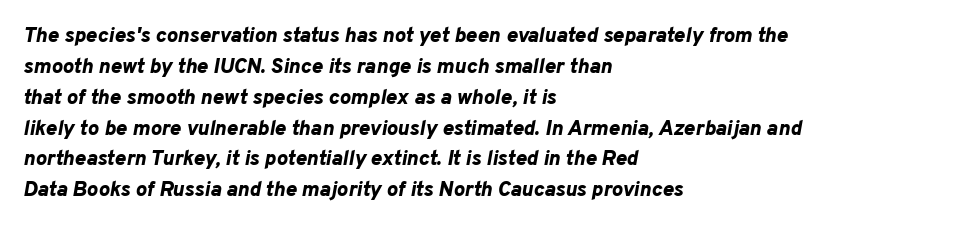
The image shows 21 px bold type, italic (leaning right); set left-aligned, normal line spacing (1.47x), normal letter spacing, not underlined.
